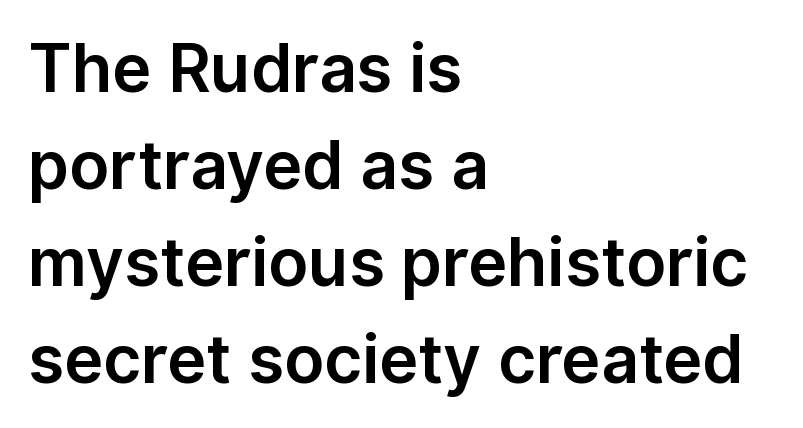
The horizontal fit of the characters is conventional and even. Horizontal bands of white between lines are of average thickness. Compared with a centered layout, this one pins lines to the left instead. I'd call this a sans setting — the letters go barefoot. Proportional: the letters do not fall into vertical columns. The letters stand straight up with perfectly vertical stems.
